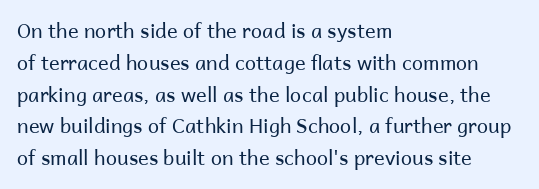
{"italic": "no", "bold": "no", "underline": "no", "align": "left", "line_spacing": "normal", "line_spacing_ratio": 1.59, "letter_spacing": "normal", "letter_spacing_em": 0.0, "glyph_px": 20}
